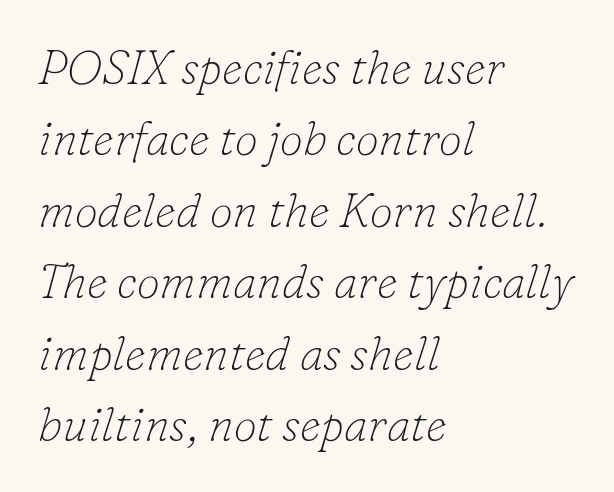
{"serif": "yes", "italic": "yes", "lean": "right", "slant_degrees": 16, "bold": "no", "weight": "thin", "width": "normal", "stroke_contrast": "low", "x_height": "small", "monospaced": "no", "underline": "no", "align": "left", "line_spacing": "normal", "line_spacing_ratio": 1.52, "letter_spacing": "normal", "letter_spacing_em": 0.0, "glyph_px": 47}
